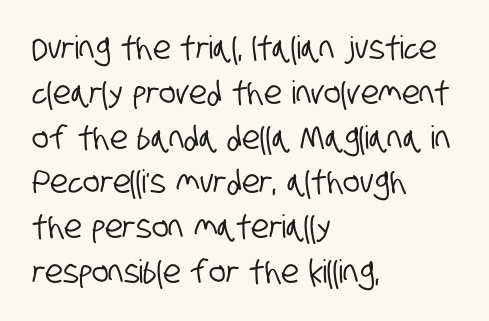
The image shows 32 px condensed sans-serif type; set left-aligned, normal line spacing (1.4x), normal letter spacing, not underlined; low stroke contrast and a large x-height.
